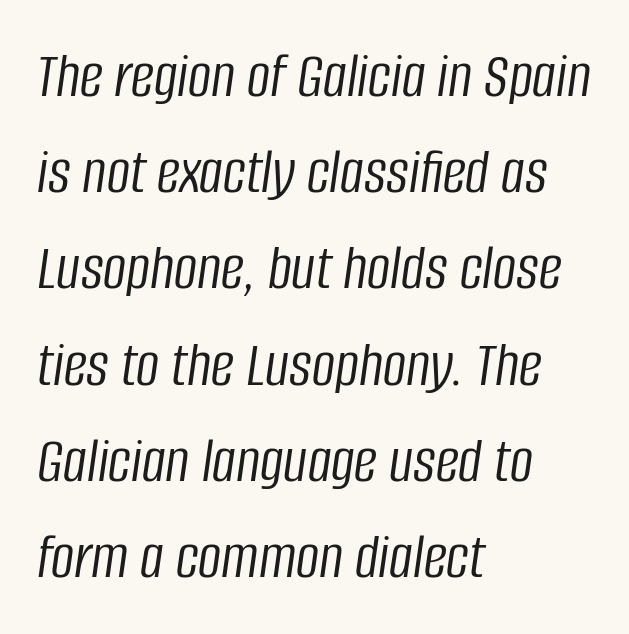
The image shows 65 px light, condensed type, italic (leaning right); set left-aligned, normal line spacing (1.48x), normal letter spacing, not underlined; low stroke contrast and a large x-height.
